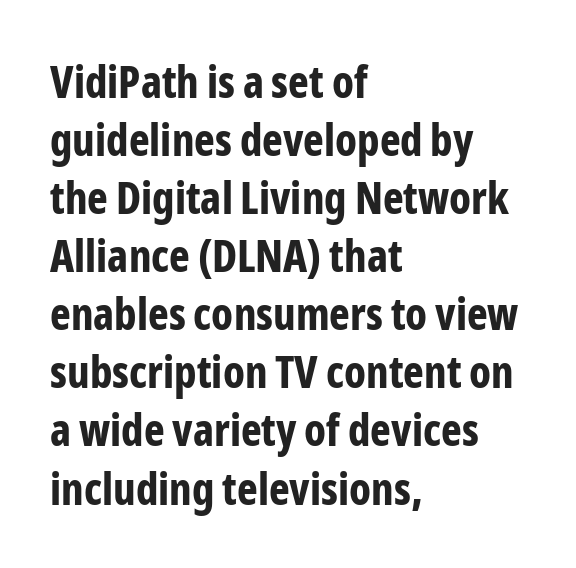
{"serif": "no", "italic": "no", "bold": "yes", "weight": "bold", "width": "condensed", "stroke_contrast": "low", "x_height": "medium", "monospaced": "no", "underline": "no", "align": "left", "line_spacing": "normal", "line_spacing_ratio": 1.32, "letter_spacing": "normal", "letter_spacing_em": 0.0, "glyph_px": 44}
